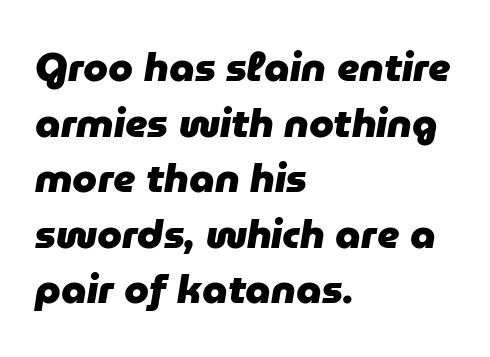
{"italic": "yes", "lean": "right", "slant_degrees": 9, "bold": "yes", "weight": "heavy", "width": "normal", "stroke_contrast": "low", "x_height": "medium", "monospaced": "no", "underline": "no", "align": "left", "line_spacing": "normal", "line_spacing_ratio": 1.39, "letter_spacing": "normal", "letter_spacing_em": 0.0, "glyph_px": 40}
